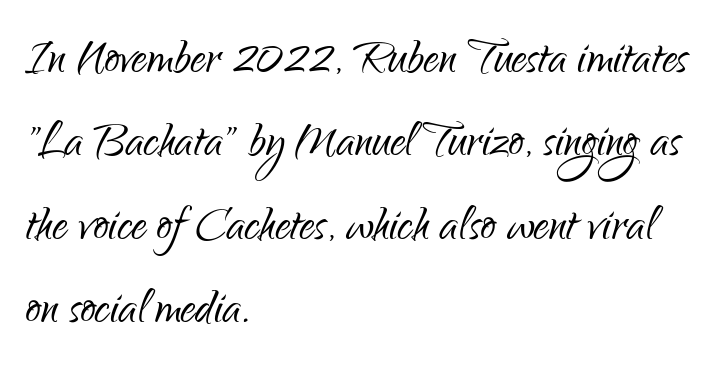
Proportional: the letters do not fall into vertical columns. Quick note: underline off. The weight tops out at a normal text grade. Caption: standard tracking, unaltered. The typesetter chose a ragged-right arrangement here.
